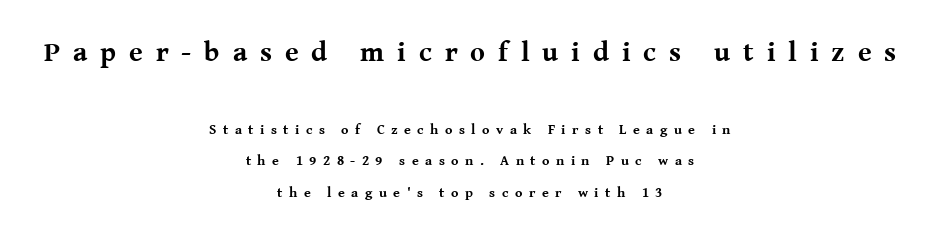
{"serif": "yes", "italic": "no", "bold": "yes", "weight": "bold", "width": "normal", "stroke_contrast": "medium", "x_height": "medium", "monospaced": "no", "underline": "no", "align": "center", "line_spacing": "loose", "line_spacing_ratio": 2.24, "letter_spacing": "wide", "letter_spacing_em": 0.46, "larger_block": "first", "size_ratio": 2.0, "glyph_px": 28}
